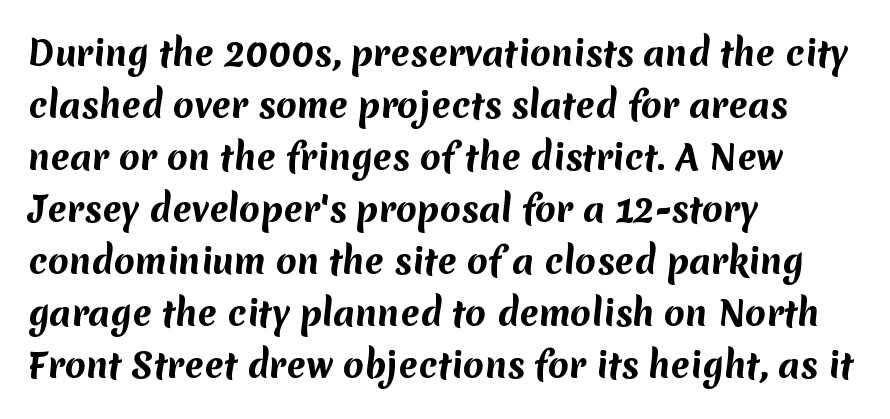
{"serif": "no", "bold": "yes", "weight": "bold", "width": "normal", "stroke_contrast": "medium", "x_height": "medium", "monospaced": "no", "underline": "no", "align": "left", "line_spacing": "normal", "line_spacing_ratio": 1.53, "letter_spacing": "normal", "letter_spacing_em": 0.0, "glyph_px": 34}
